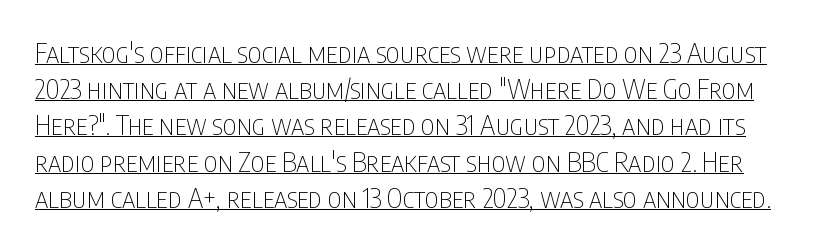
It's the straight-up-and-down kind of type. Summary of vertical rhythm: regular, with standard interline spacing. The rendered words wear a rule along their underside. The weight would be labelled regular, book, light, or lighter still.
